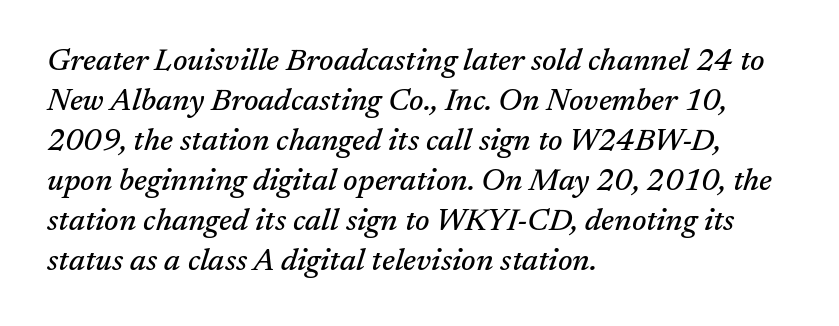
{"serif": "yes", "italic": "yes", "lean": "right", "slant_degrees": 17, "width": "normal", "stroke_contrast": "medium", "x_height": "medium", "monospaced": "no", "underline": "no", "align": "left", "line_spacing": "normal", "line_spacing_ratio": 1.29, "letter_spacing": "normal", "letter_spacing_em": 0.0, "glyph_px": 31}
